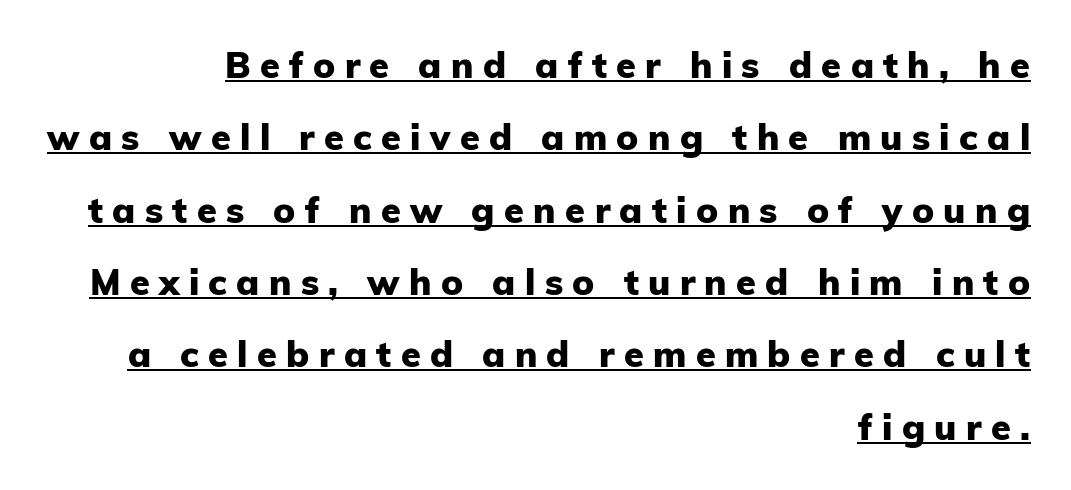
Q: Is the text bold? A: Yes.
Q: Is the text italic (slanted)? A: No, it is upright.
Q: Is the typeface a serif or a sans-serif typeface? A: Sans-serif.
Q: Is the text underlined? A: Yes.
Q: How is the paragraph aligned? A: Right-aligned.
Q: Is the spacing between letters normal or unusually wide? A: Unusually wide.
Q: Is the spacing between lines tight, normal or loose? A: Loose.
Q: Width (condensed, normal, or wide)? A: Normal.
Q: Stroke contrast? A: Low.
Q: x-height? A: Medium.
Q: Monospaced? A: No.
